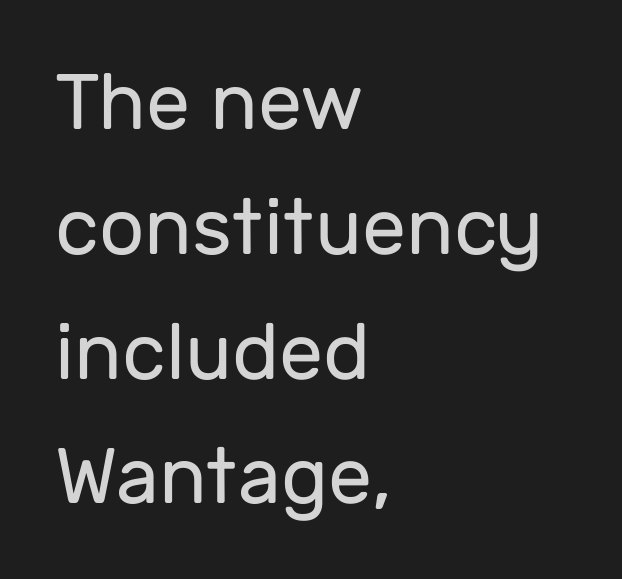
{"serif": "no", "italic": "no", "bold": "no", "weight": "regular", "width": "normal", "stroke_contrast": "low", "x_height": "medium", "monospaced": "no", "underline": "no", "align": "left", "line_spacing": "normal", "line_spacing_ratio": 1.58, "letter_spacing": "normal", "letter_spacing_em": 0.0, "glyph_px": 79}
